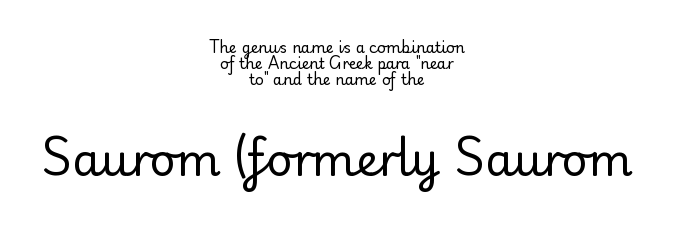
Regarding leading, the lines here are crowded together. Looks like regular typesetting: each glyph gets only the width it needs. Neither beginnings nor endings align; midpoints do. This is the regular roman posture of the typeface.
